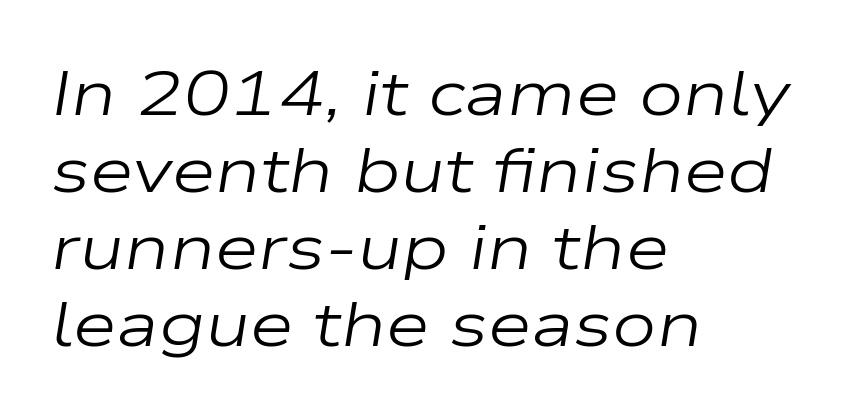
Q: Is the text bold? A: No.
Q: Is the text italic (slanted)? A: Yes, it leans right by about 9 degrees.
Q: Is the text underlined? A: No.
Q: How is the paragraph aligned? A: Left-aligned.
Q: Is the spacing between letters normal or unusually wide? A: Normal.
Q: Width (condensed, normal, or wide)? A: Wide.
Q: Stroke contrast? A: Low.
Q: x-height? A: Medium.
Q: Monospaced? A: No.
